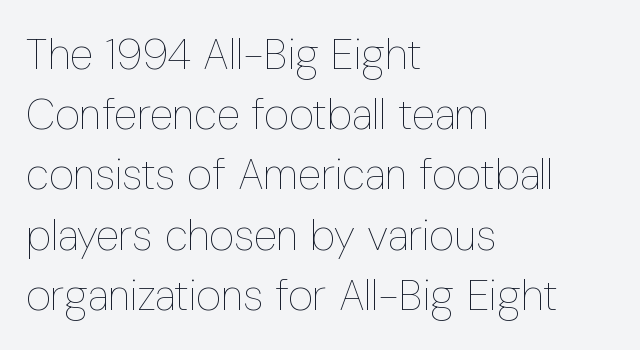
{"italic": "no", "bold": "no", "weight": "thin", "width": "condensed", "stroke_contrast": "low", "x_height": "medium", "monospaced": "no", "underline": "no", "align": "left", "line_spacing": "normal", "line_spacing_ratio": 1.4, "letter_spacing": "normal", "letter_spacing_em": 0.0, "glyph_px": 43}
